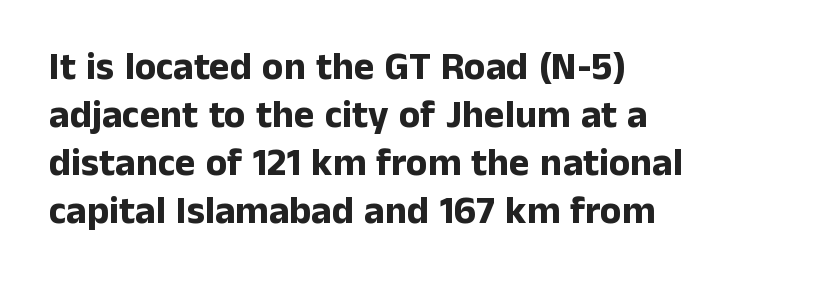
{"serif": "no", "italic": "no", "bold": "yes", "weight": "bold", "width": "normal", "stroke_contrast": "low", "x_height": "medium", "monospaced": "no", "underline": "no", "align": "left", "line_spacing_ratio": 1.23, "letter_spacing": "normal", "letter_spacing_em": 0.0, "glyph_px": 39}
